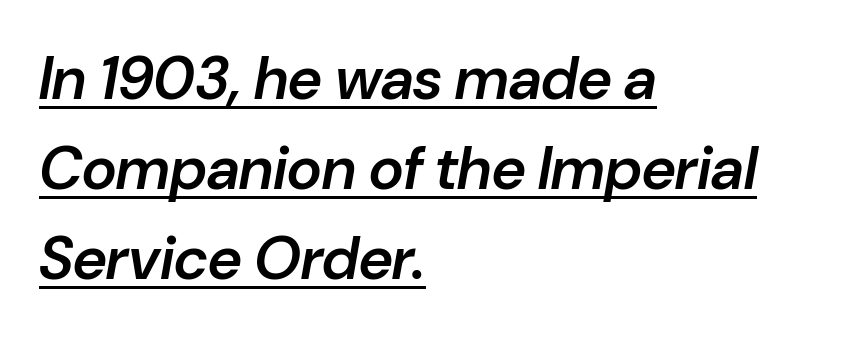
{"italic": "yes", "lean": "right", "slant_degrees": 10, "bold": "semi", "weight": "semibold", "width": "normal", "stroke_contrast": "low", "x_height": "medium", "monospaced": "no", "underline": "yes", "align": "left", "line_spacing": "normal", "line_spacing_ratio": 1.5, "letter_spacing": "normal", "letter_spacing_em": 0.0, "glyph_px": 60}
